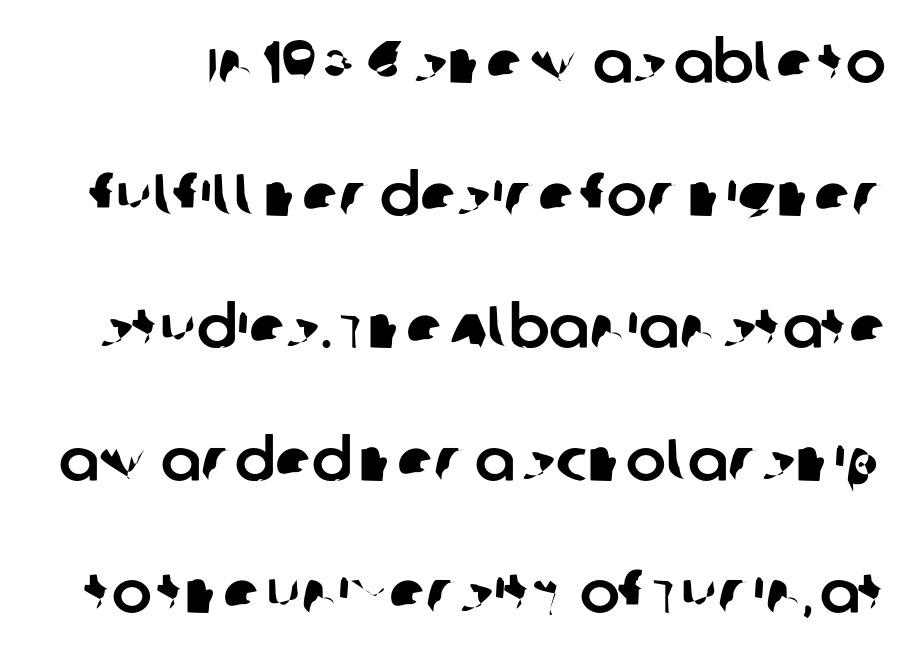
Q: Is the typeface a serif or a sans-serif typeface? A: Sans-serif.
Q: Is the text underlined? A: No.
Q: Is the spacing between letters normal or unusually wide? A: Normal.
Q: Is the spacing between lines tight, normal or loose? A: Loose.
Q: Width (condensed, normal, or wide)? A: Normal.
Q: Stroke contrast? A: Low.
Q: x-height? A: Large.
Q: Monospaced? A: No.
